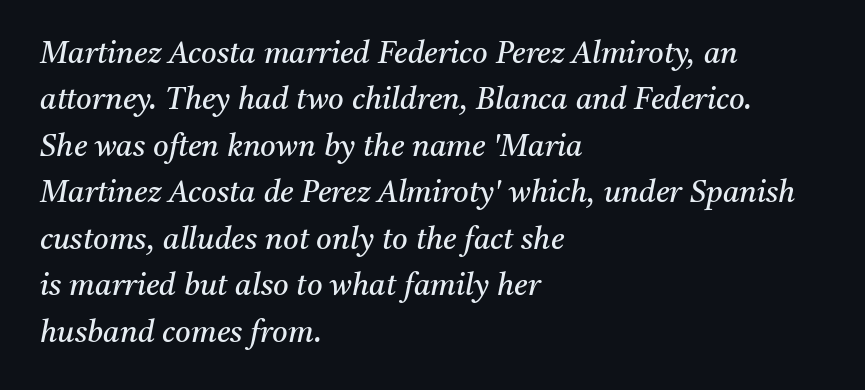
{"serif": "yes", "italic": "yes", "lean": "right", "slant_degrees": 11, "bold": "no", "weight": "regular", "width": "normal", "stroke_contrast": "medium", "x_height": "medium", "monospaced": "no", "underline": "no", "align": "left", "line_spacing": "normal", "line_spacing_ratio": 1.55, "letter_spacing": "normal", "letter_spacing_em": 0.0, "glyph_px": 30}
